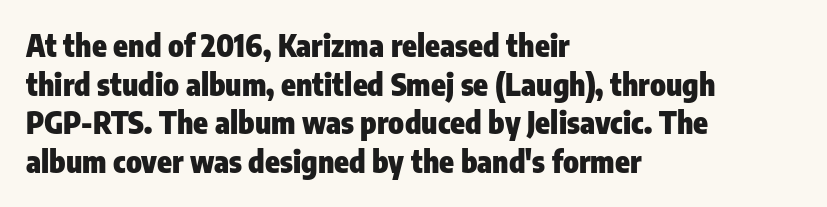
The image shows 30 px heavy, condensed sans-serif type, upright; set left-aligned, normal line spacing (1.29x), normal letter spacing, not underlined; low stroke contrast and a medium x-height.
